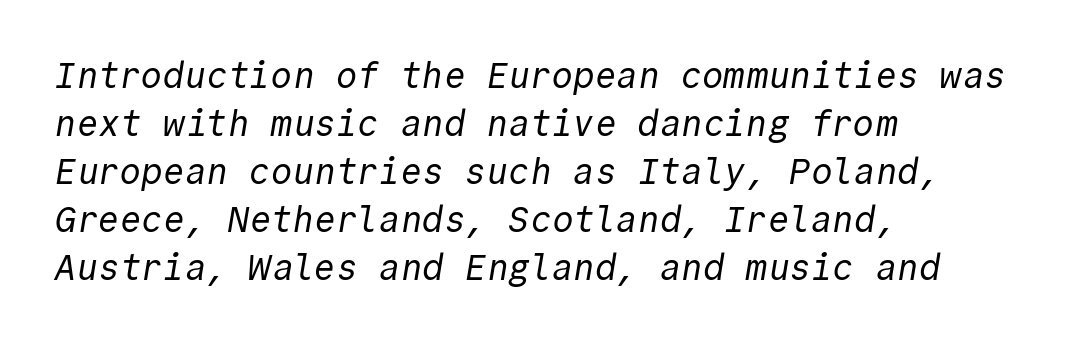
Q: Is the text bold? A: No.
Q: Is the typeface a serif or a sans-serif typeface? A: Sans-serif.
Q: Is the text underlined? A: No.
Q: How is the paragraph aligned? A: Left-aligned.
Q: Is the spacing between letters normal or unusually wide? A: Normal.
Q: Is the spacing between lines tight, normal or loose? A: Normal.
Q: Width (condensed, normal, or wide)? A: Normal.
Q: x-height? A: Medium.
Q: Monospaced? A: Yes.
